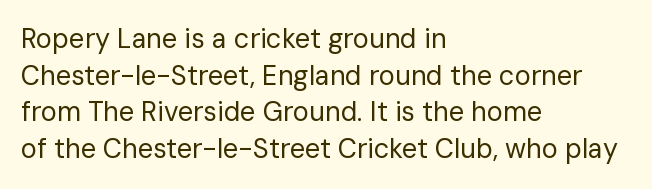
The image shows 27 px text type, upright; set left-aligned, normal line spacing (1.36x), normal letter spacing, not underlined.
